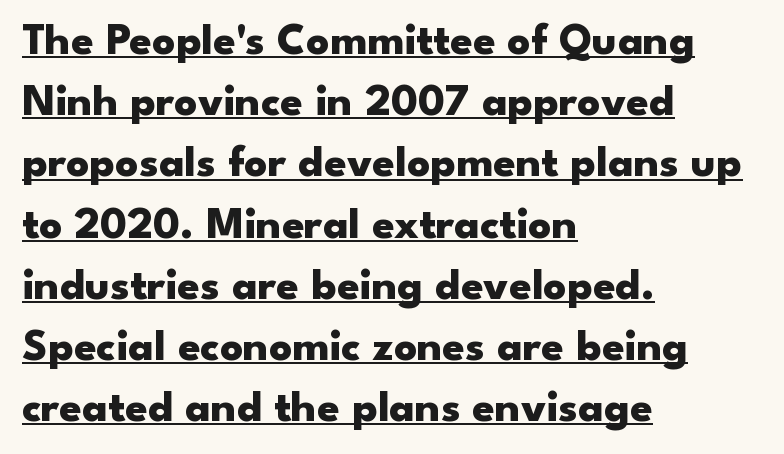
This sample has the flowing, uneven cadence of proportional lettering. The axis of the letterforms is exactly vertical. Each glyph is drawn with heavy, bold strokes. The text block is weighted toward the left margin, trailing off unevenly rightward.
